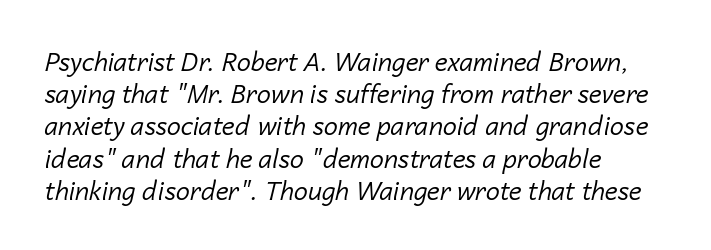
{"italic": "yes", "lean": "right", "slant_degrees": 14, "bold": "no", "underline": "no", "align": "left", "line_spacing": "normal", "line_spacing_ratio": 1.29, "letter_spacing": "normal", "letter_spacing_em": 0.0, "glyph_px": 25}
